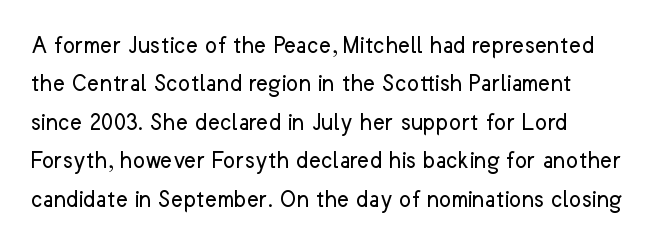
{"italic": "no", "bold": "no", "underline": "no", "line_spacing": "normal", "line_spacing_ratio": 1.48, "letter_spacing": "normal", "letter_spacing_em": 0.0, "glyph_px": 26}
